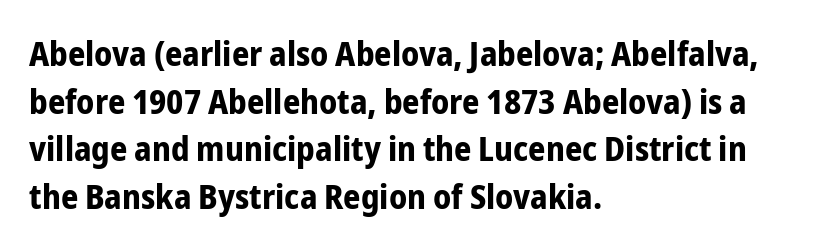
Check under the words: just untouched page. A typesetter would call this proportional, since set widths differ per character. A normal amount of white space separates one row of letters from the next. The font is running at its bold setting. Here the glyphs are tracked normally, forming tight word shapes. Nothing sits at the stroke ends, so this counts as sans-serif.
